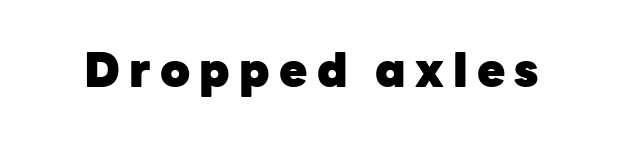
Q: Is the text bold? A: Yes.
Q: Is the text italic (slanted)? A: No, it is upright.
Q: Is the typeface a serif or a sans-serif typeface? A: Sans-serif.
Q: Is the text underlined? A: No.
Q: Is the spacing between letters normal or unusually wide? A: Unusually wide.
Q: Width (condensed, normal, or wide)? A: Normal.
Q: Stroke contrast? A: Low.
Q: x-height? A: Medium.
Q: Monospaced? A: No.
